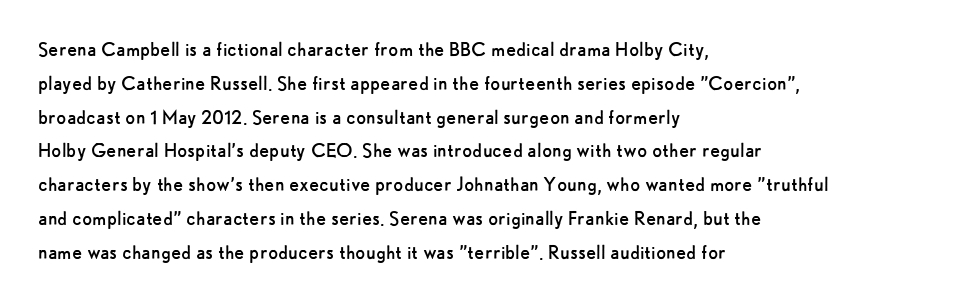
The image shows 23 px text type, upright; set left-aligned, normal line spacing (1.47x), normal letter spacing, not underlined.
